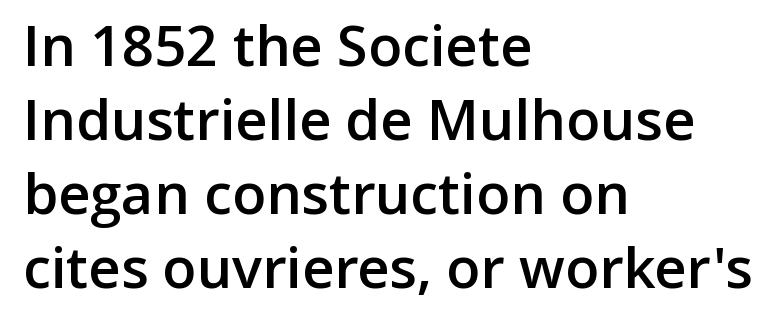
The typesetting leans somewhat heavy: a semibold. Unmarked baselines from the first word to the last. Character widths vary here, with narrow letters taking less room than wide ones. The rendering anchors every line to the left-hand side. Does the type have serifs? No, each stem ends abruptly.
